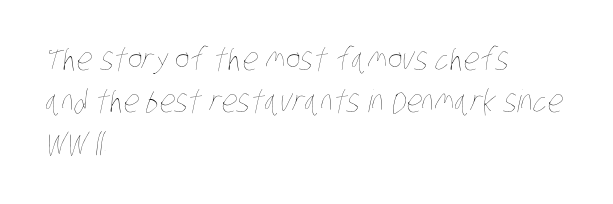
{"bold": "no", "weight": "thin", "width": "condensed", "stroke_contrast": "low", "x_height": "large", "monospaced": "no", "underline": "no", "align": "left", "line_spacing": "normal", "line_spacing_ratio": 1.35, "letter_spacing": "normal", "letter_spacing_em": 0.0, "glyph_px": 31}
